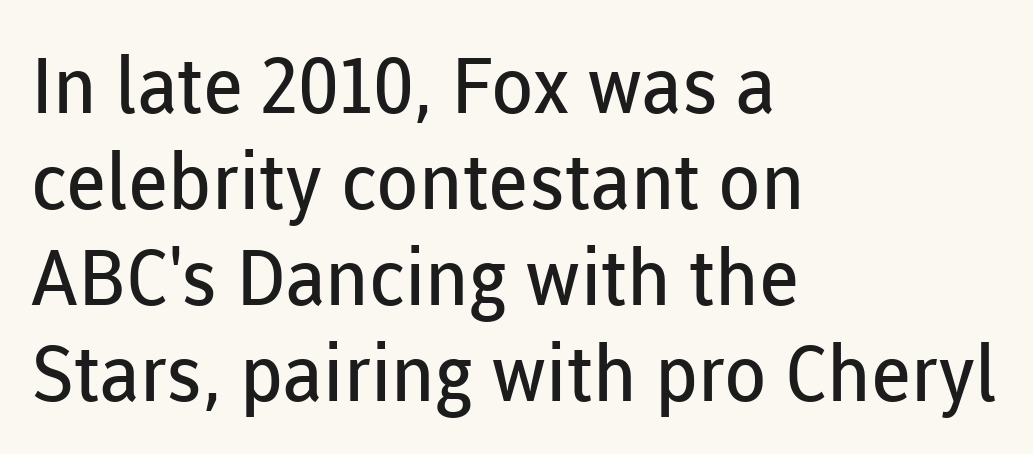
The passage shown is typed in a proportional face where columns would drift. Note: no serifs on the glyphs. Heft: none added — not bold. Each row of text sits above clean, open space.
